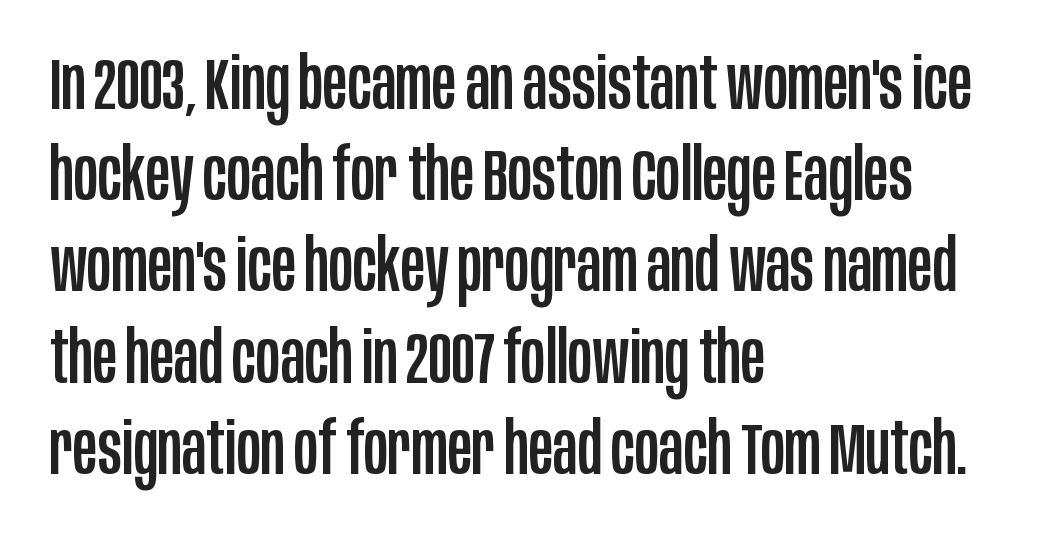
Q: Is the text italic (slanted)? A: No, it is upright.
Q: Is the typeface a serif or a sans-serif typeface? A: Sans-serif.
Q: Is the text underlined? A: No.
Q: How is the paragraph aligned? A: Left-aligned.
Q: Is the spacing between letters normal or unusually wide? A: Normal.
Q: Is the spacing between lines tight, normal or loose? A: Normal.
Q: Width (condensed, normal, or wide)? A: Condensed.
Q: Stroke contrast? A: Low.
Q: x-height? A: Large.
Q: Monospaced? A: No.
